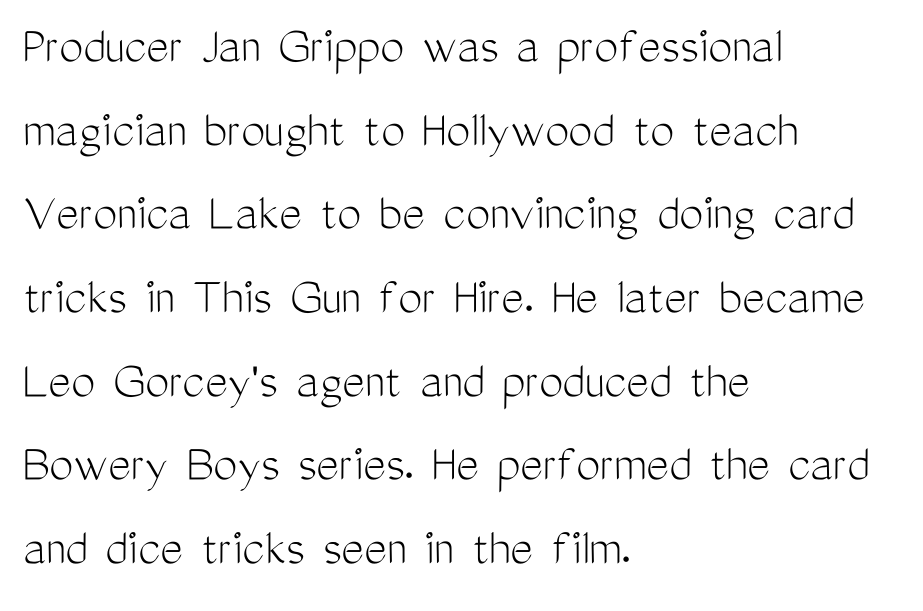
{"serif": "no", "italic": "no", "bold": "no", "weight": "light", "width": "condensed", "stroke_contrast": "medium", "x_height": "medium", "monospaced": "no", "underline": "no", "align": "left", "line_spacing": "normal", "line_spacing_ratio": 1.55, "letter_spacing": "normal", "letter_spacing_em": 0.0, "glyph_px": 54}
